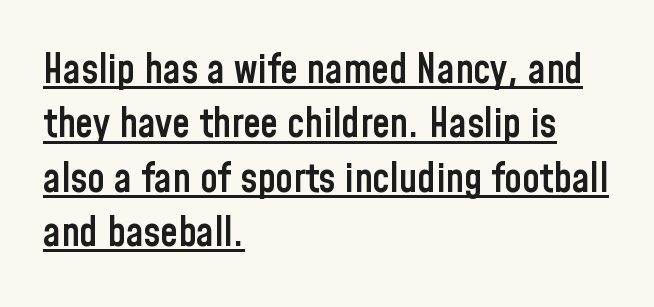
Q: Is the text bold? A: Semi-bold.
Q: Is the text italic (slanted)? A: No, it is upright.
Q: Is the typeface a serif or a sans-serif typeface? A: Sans-serif.
Q: Is the text underlined? A: Yes.
Q: How is the paragraph aligned? A: Left-aligned.
Q: Is the spacing between letters normal or unusually wide? A: Normal.
Q: Is the spacing between lines tight, normal or loose? A: Normal.
Q: Width (condensed, normal, or wide)? A: Condensed.
Q: Stroke contrast? A: Low.
Q: x-height? A: Medium.
Q: Monospaced? A: No.
